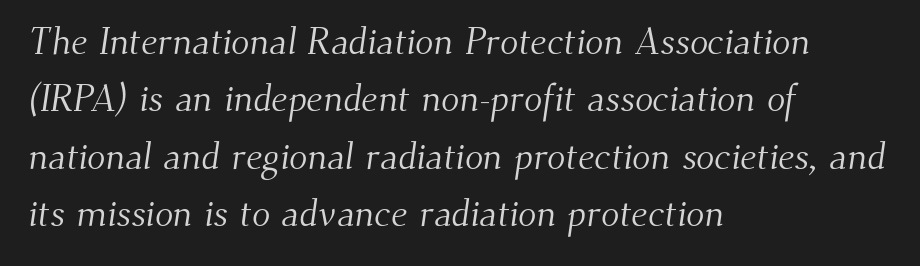
{"serif": "yes", "bold": "no", "weight": "light", "width": "normal", "stroke_contrast": "medium", "x_height": "small", "monospaced": "no", "underline": "no", "align": "left", "line_spacing": "normal", "line_spacing_ratio": 1.51, "letter_spacing": "normal", "letter_spacing_em": 0.0, "glyph_px": 38}
